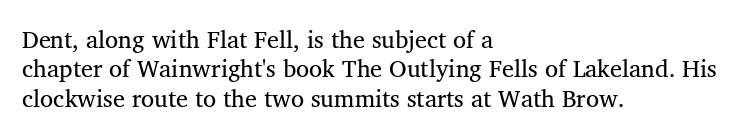
The image shows 24 px text type, upright; set left-aligned, line spacing 1.22x, normal letter spacing, not underlined.
